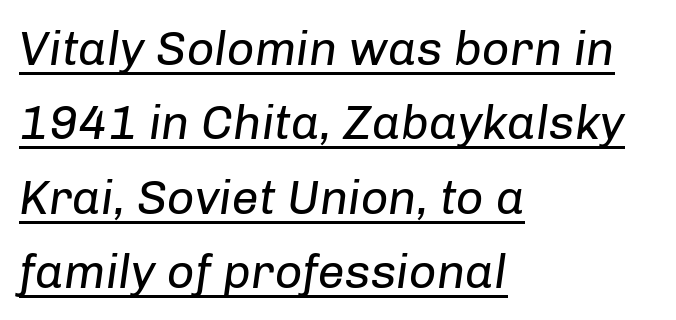
The image shows 48 px regular-weight type, italic (leaning right); set left-aligned, normal line spacing (1.55x), normal letter spacing, underlined; low stroke contrast and a medium x-height.
